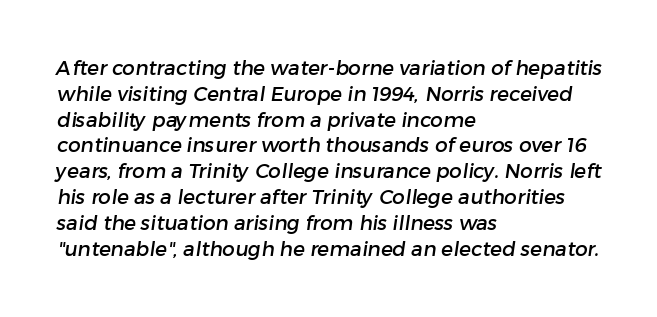
Q: Is the text underlined? A: No.
Q: How is the paragraph aligned? A: Left-aligned.
Q: Is the spacing between letters normal or unusually wide? A: Normal.
Q: Is the spacing between lines tight, normal or loose? A: Normal.
